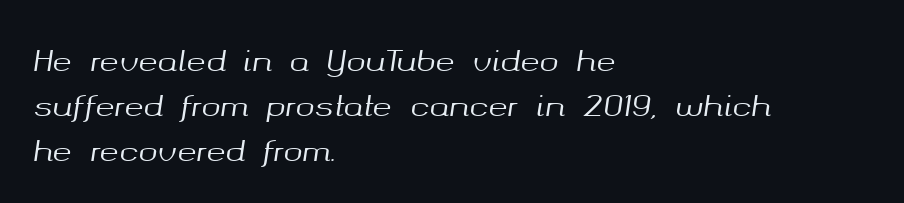
{"italic": "yes", "lean": "right", "slant_degrees": 8, "width": "normal", "stroke_contrast": "medium", "x_height": "medium", "monospaced": "no", "underline": "no", "align": "left", "line_spacing": "normal", "line_spacing_ratio": 1.55, "letter_spacing": "normal", "letter_spacing_em": 0.0, "glyph_px": 29}
